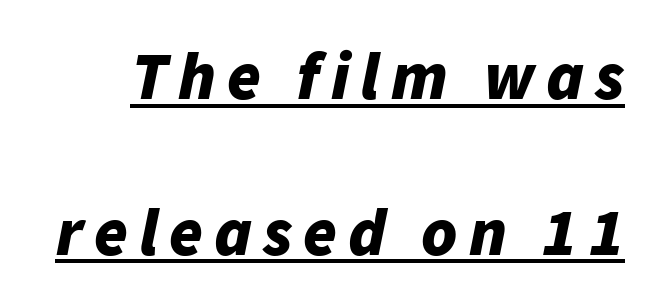
{"italic": "yes", "lean": "right", "slant_degrees": 11, "bold": "yes", "weight": "bold", "width": "normal", "stroke_contrast": "low", "x_height": "medium", "monospaced": "no", "underline": "yes", "line_spacing": "loose", "line_spacing_ratio": 2.29, "glyph_px": 68}
